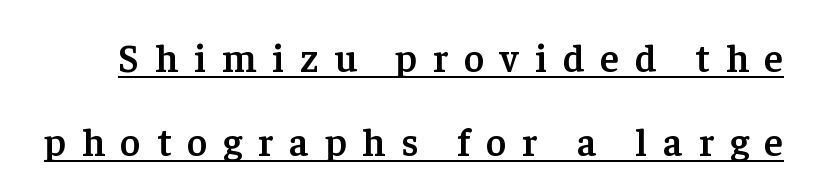
Q: Is the text bold? A: Semi-bold.
Q: Is the text italic (slanted)? A: No, it is upright.
Q: Is the typeface a serif or a sans-serif typeface? A: Serif.
Q: Is the text underlined? A: Yes.
Q: Is the spacing between letters normal or unusually wide? A: Unusually wide.
Q: Is the spacing between lines tight, normal or loose? A: Loose.
Q: Width (condensed, normal, or wide)? A: Normal.
Q: Stroke contrast? A: Low.
Q: x-height? A: Medium.
Q: Monospaced? A: No.
